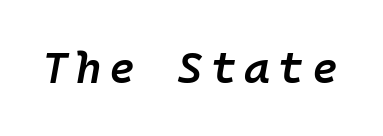
Every character here occupies the same horizontal width, giving the sample a typewriter-like rhythm. Descenders hang freely into open space. If you drew a line through each stem, it would be angled. Does the weight exceed regular? Yes, but only to semibold.
